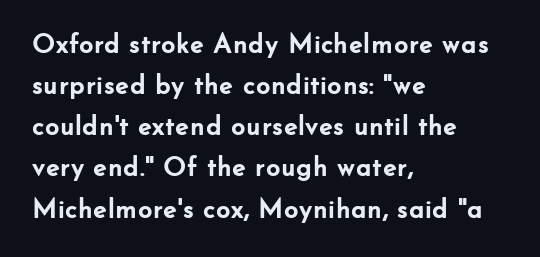
{"serif": "no", "italic": "no", "bold": "yes", "weight": "semibold", "width": "normal", "stroke_contrast": "low", "x_height": "small", "monospaced": "no", "underline": "no", "align": "left", "line_spacing": "normal", "line_spacing_ratio": 1.47, "letter_spacing": "normal", "letter_spacing_em": 0.0, "glyph_px": 28}
